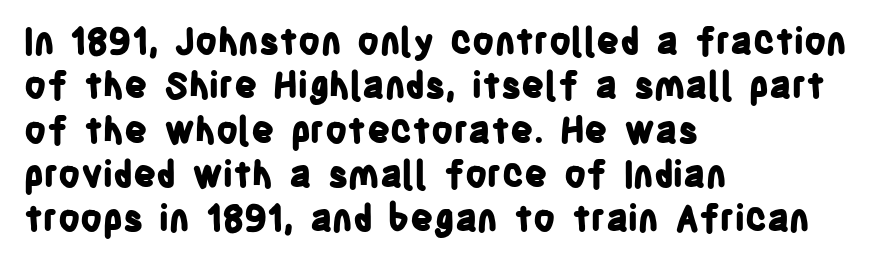
The image shows 36 px bold, condensed sans-serif type, upright; set left-aligned, line spacing 1.23x, normal letter spacing, not underlined; low stroke contrast and a large x-height.
